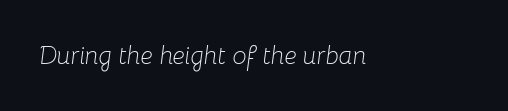
Stroke mass is kept to a normal reading level or below. Nothing unusual about the tracking: characters are spaced as the font intends. The lettering tilts uniformly, giving the passage an italic look. The specimen omits any rule beneath the text block's lines.
